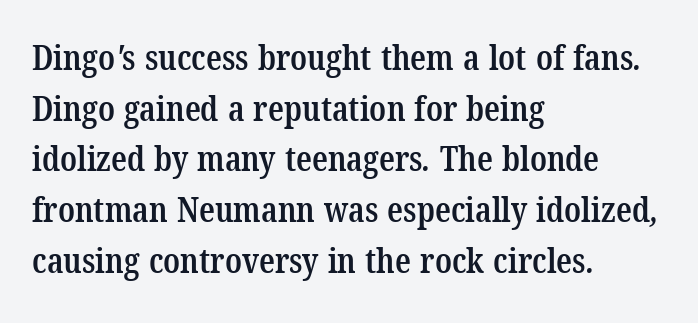
{"serif": "yes", "bold": "semi", "weight": "semibold", "width": "condensed", "stroke_contrast": "low", "x_height": "medium", "monospaced": "no", "underline": "no", "align": "left", "line_spacing": "normal", "line_spacing_ratio": 1.45, "letter_spacing": "normal", "letter_spacing_em": 0.0, "glyph_px": 35}
